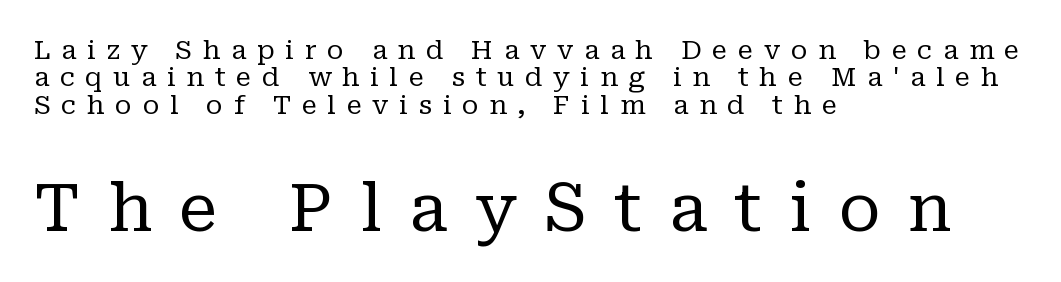
A student would call this left alignment; a typographer would say flush left, rag right. Typesetter's note — lower block bumped up in size, upper block left smaller. Serifs: yes, visible at the terminals of the letterforms. Whoever set this chose condensed vertical rhythm over breathing room. Quick note: not italic, upright. The passage shown is not bold in any degree.
